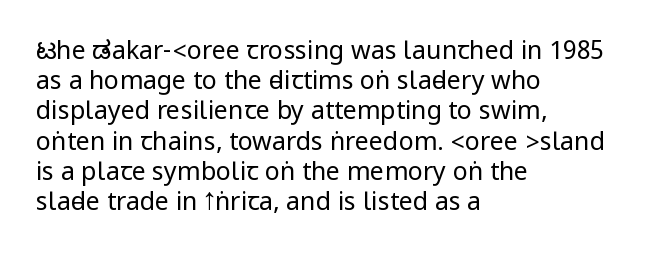
The image shows 25 px text type, upright; set left-aligned, line spacing 1.21x, normal letter spacing, not underlined.
